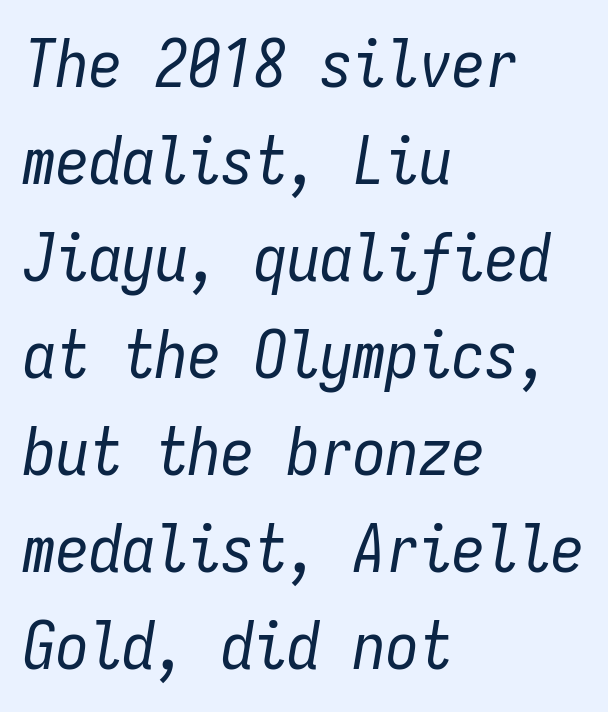
The words here are not underlined. Honestly, the letter spacing is just normal — you wouldn't notice it. You can tell it's italic because the verticals aren't actually vertical. No letter is thick-stroked: the sample isn't bold. These lines stack with their left ends in a neat column. The letters march in equal steps, a hallmark of fixed-pitch type.
